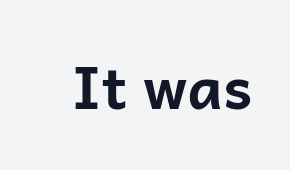
The image shows 58 px bold sans-serif type, upright; set normal letter spacing, not underlined; low stroke contrast and a medium x-height.
